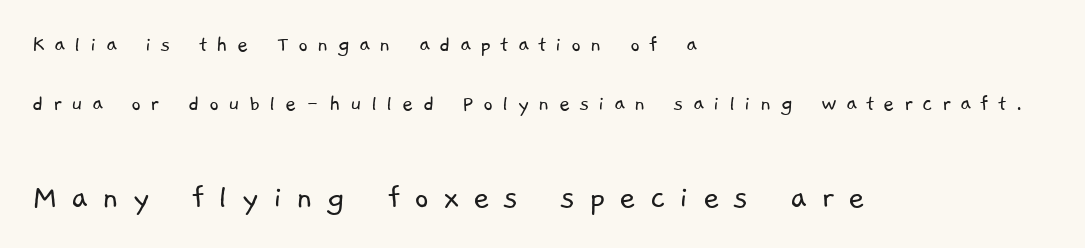
Q: Is the text bold? A: No.
Q: Is the typeface a serif or a sans-serif typeface? A: Sans-serif.
Q: Is the text underlined? A: No.
Q: How is the paragraph aligned? A: Left-aligned.
Q: Is the spacing between letters normal or unusually wide? A: Unusually wide.
Q: Is the spacing between lines tight, normal or loose? A: Loose.
Q: Which block of text is set in a larger size, the first (top) or the second (bottom)? A: The second (bottom) one.
Q: Width (condensed, normal, or wide)? A: Normal.
Q: Stroke contrast? A: Low.
Q: x-height? A: Medium.
Q: Monospaced? A: No.
